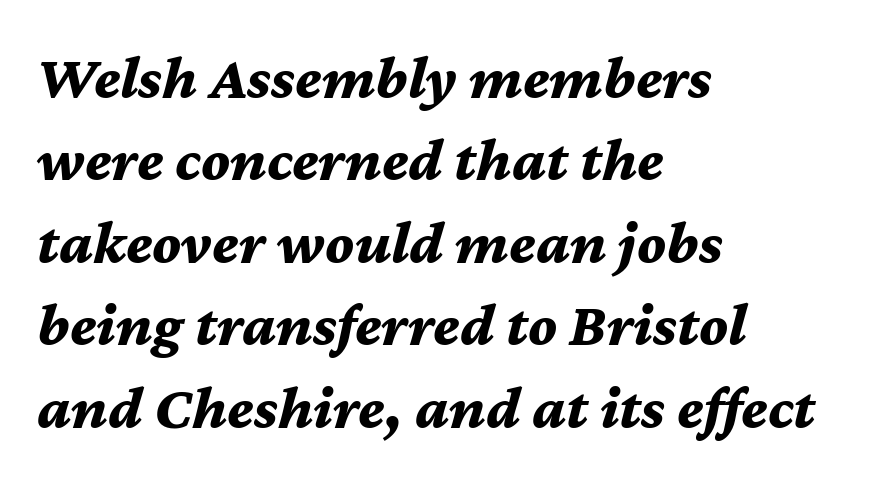
The image shows 62 px bold type, italic (leaning right); set left-aligned, normal line spacing (1.33x), normal letter spacing, not underlined; medium stroke contrast and a medium x-height.
